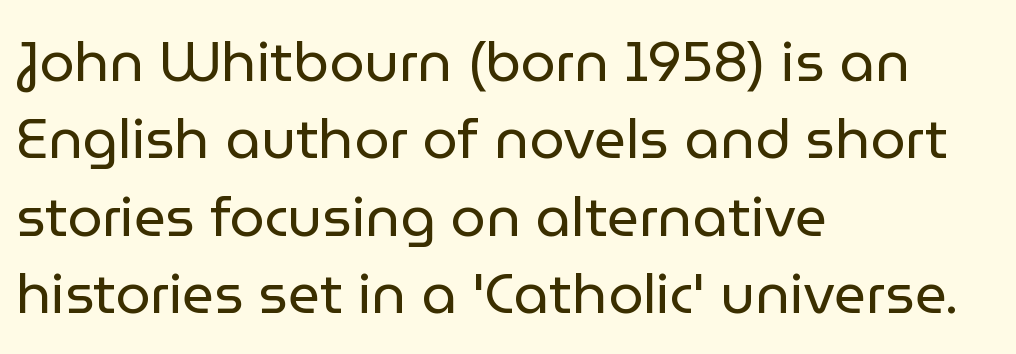
The image shows 56 px regular-weight sans-serif type, upright; set left-aligned, normal line spacing (1.38x), normal letter spacing, not underlined; low stroke contrast and a medium x-height.
